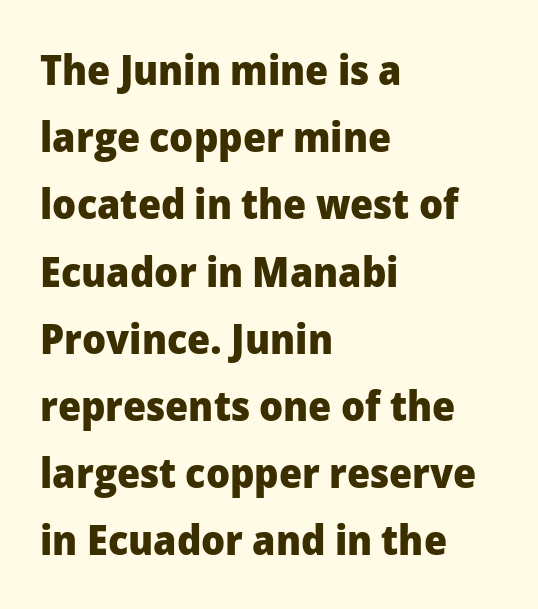
The image shows 42 px heavy sans-serif type, upright; set left-aligned, normal line spacing (1.6x), normal letter spacing, not underlined; low stroke contrast and a medium x-height.
